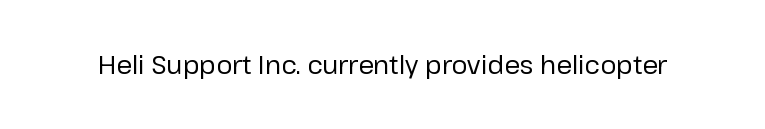
{"italic": "no", "bold": "no", "underline": "no", "letter_spacing": "normal", "letter_spacing_em": 0.0, "glyph_px": 25}
